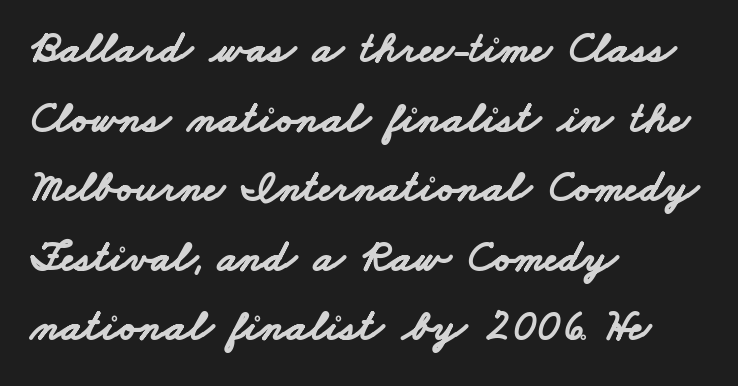
The image shows 44 px bold, wide sans-serif type; set left-aligned, normal line spacing (1.58x), normal letter spacing, not underlined; low stroke contrast and a small x-height.
